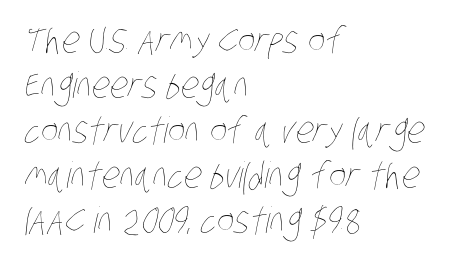
{"bold": "no", "weight": "thin", "width": "condensed", "stroke_contrast": "low", "x_height": "large", "monospaced": "no", "underline": "no", "align": "left", "line_spacing": "normal", "line_spacing_ratio": 1.25, "letter_spacing": "normal", "letter_spacing_em": 0.0, "glyph_px": 36}
